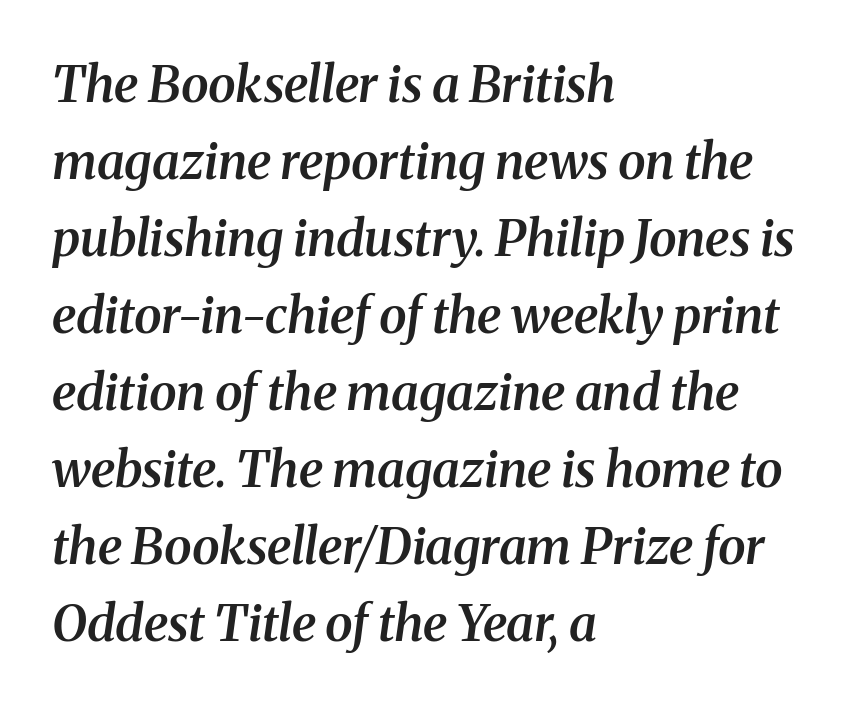
Q: Is the text bold? A: Semi-bold.
Q: Is the text italic (slanted)? A: Yes, it leans right by about 8 degrees.
Q: Is the typeface a serif or a sans-serif typeface? A: Serif.
Q: Is the text underlined? A: No.
Q: How is the paragraph aligned? A: Left-aligned.
Q: Is the spacing between letters normal or unusually wide? A: Normal.
Q: Is the spacing between lines tight, normal or loose? A: Normal.
Q: Width (condensed, normal, or wide)? A: Normal.
Q: Stroke contrast? A: Medium.
Q: x-height? A: Medium.
Q: Monospaced? A: No.
